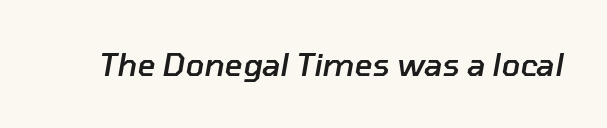
This sample uses plain, unmodified letter spacing. The space directly below the letters is spotless. Think of a printed novel: that variable character pitch is what you see here. The typography opts for an oblique posture over an upright one.
